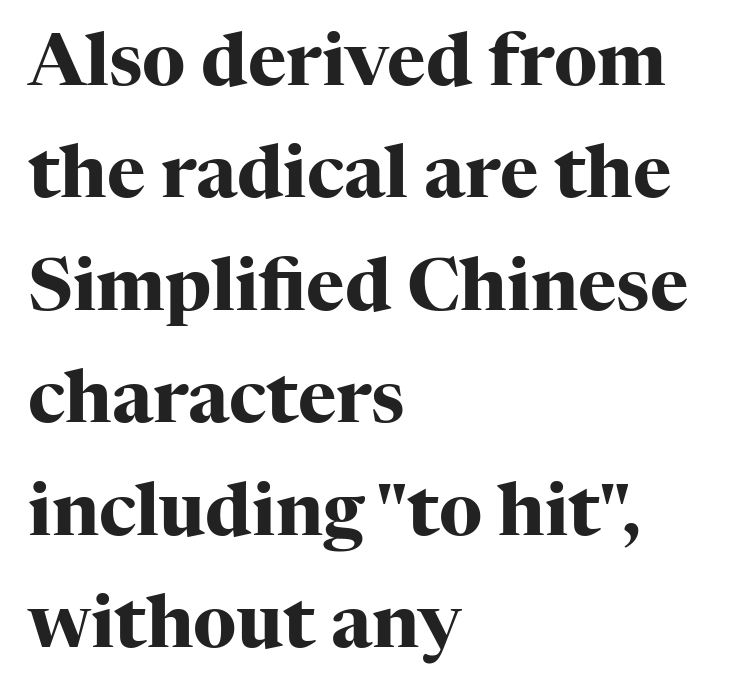
Every row of glyphs begins at an identical x-position on the left. Font category for this specimen: serif. Caption: bold face, heavy strokes. No extra tracking has been applied to these lines.
